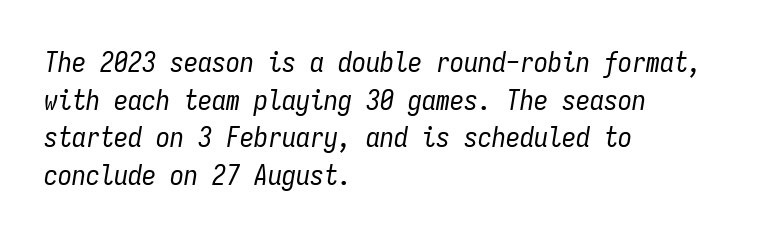
The image shows 28 px regular-weight, condensed type, italic (leaning right), monospaced; set left-aligned, normal line spacing (1.34x), normal letter spacing, not underlined; low stroke contrast and a medium x-height.
